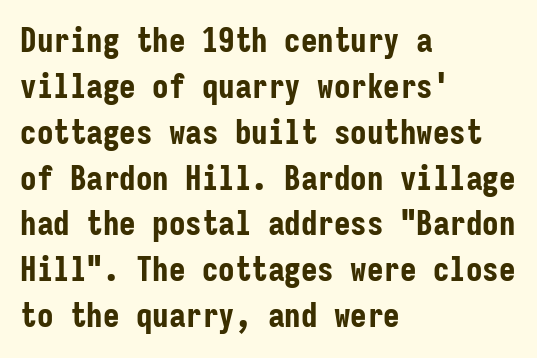
The letters march in equal steps, a hallmark of fixed-pitch type. Nope, no serifs anywhere on these letters. Underline: absent. The letters stand upright; this is a roman face. Honestly, the row spacing looks completely unremarkable. Leftover space on each line is placed entirely after the last word.
